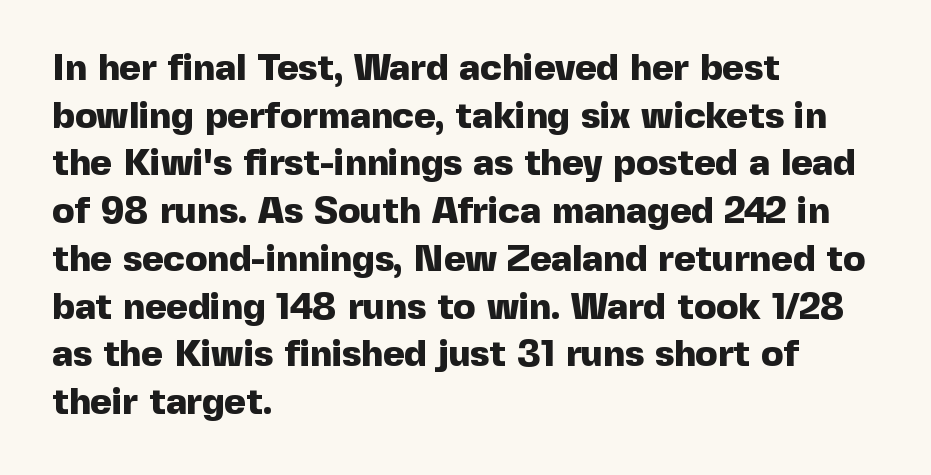
Q: Is the text bold? A: Yes.
Q: Is the text italic (slanted)? A: No, it is upright.
Q: Is the typeface a serif or a sans-serif typeface? A: Sans-serif.
Q: Is the text underlined? A: No.
Q: How is the paragraph aligned? A: Left-aligned.
Q: Is the spacing between letters normal or unusually wide? A: Normal.
Q: Is the spacing between lines tight, normal or loose? A: Normal.
Q: Width (condensed, normal, or wide)? A: Normal.
Q: x-height? A: Medium.
Q: Monospaced? A: No.
